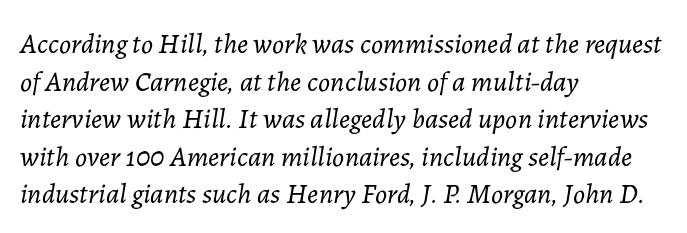
Regarding leading, the lines here are spaced in the standard way. Looking at the ascenders, they clearly lean. How are the letters spaced? Ordinarily, with no added tracking. Here the designer chose a conventional face with non-uniform glyph widths. Where is the straight margin? On the left.
